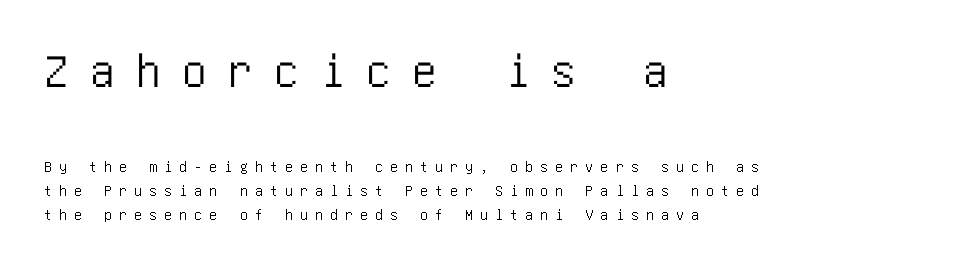
The image shows 49 px condensed sans-serif type, upright; set left-aligned, normal line spacing (1.52x), unusually wide letter spacing (+0.44 em), not underlined; the first (top) block is 3.06x larger; low stroke contrast and a large x-height.
